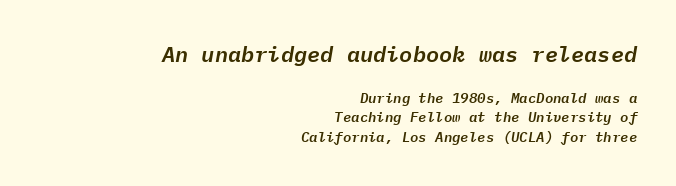
{"italic": "yes", "lean": "right", "slant_degrees": 9, "underline": "no", "align": "right", "line_spacing": "normal", "line_spacing_ratio": 1.41, "letter_spacing": "normal", "letter_spacing_em": 0.0, "larger_block": "first", "size_ratio": 1.57, "glyph_px": 22}
